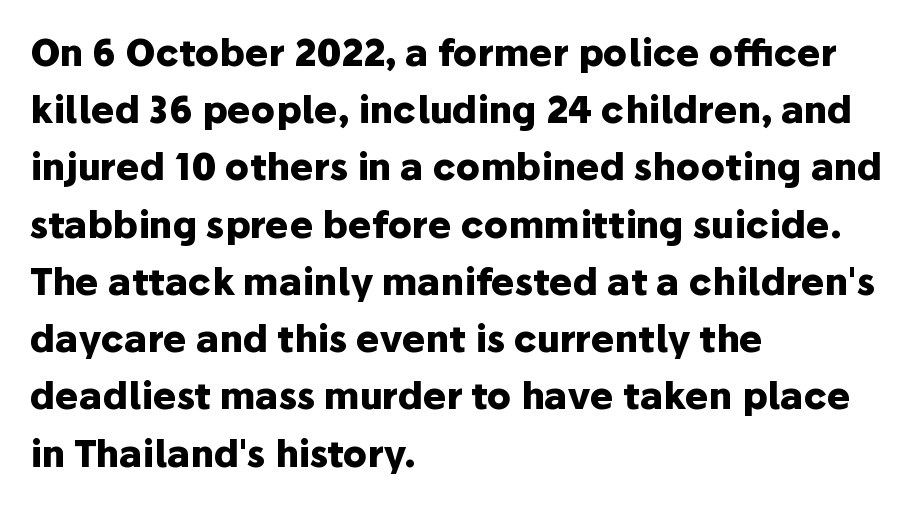
{"serif": "no", "italic": "no", "bold": "yes", "weight": "heavy", "width": "normal", "stroke_contrast": "low", "x_height": "medium", "monospaced": "no", "underline": "no", "align": "left", "line_spacing": "normal", "line_spacing_ratio": 1.59, "letter_spacing": "normal", "letter_spacing_em": 0.0, "glyph_px": 36}
